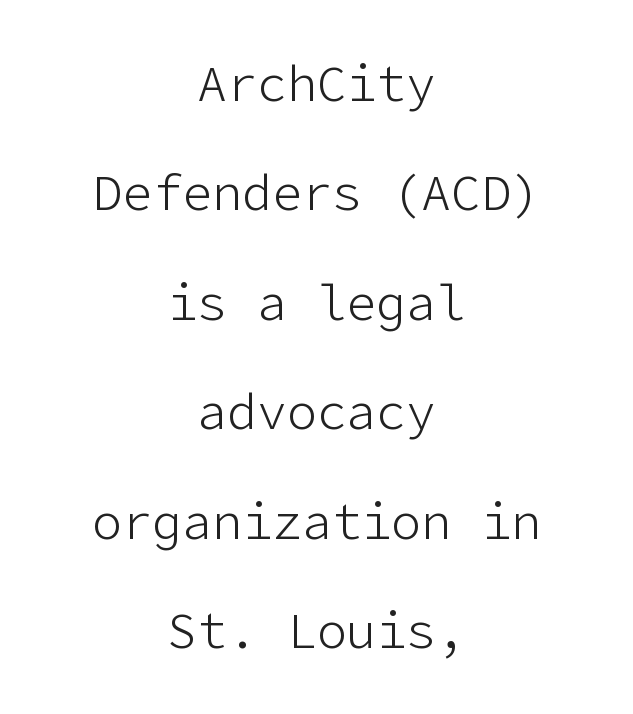
{"serif": "no", "italic": "no", "bold": "no", "weight": "light", "width": "normal", "stroke_contrast": "low", "x_height": "medium", "underline": "no", "align": "center", "line_spacing": "loose", "line_spacing_ratio": 2.19, "letter_spacing": "normal", "letter_spacing_em": 0.0, "glyph_px": 50}
